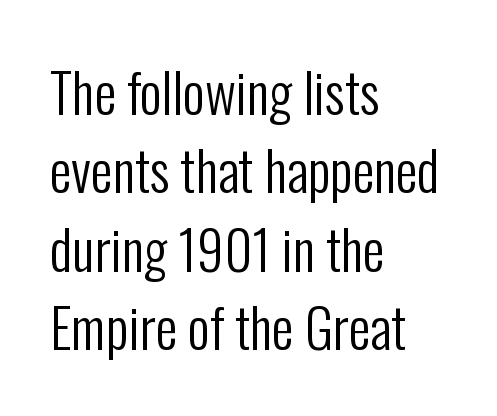
The image shows 54 px regular-weight, condensed sans-serif type, upright; set left-aligned, normal line spacing (1.45x), normal letter spacing, not underlined; low stroke contrast and a medium x-height.
